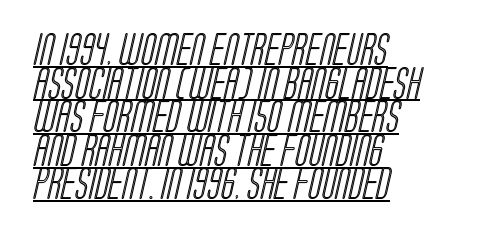
{"width": "condensed", "x_height": "large", "monospaced": "no", "underline": "yes", "align": "left", "line_spacing": "tight", "line_spacing_ratio": 1.05, "letter_spacing": "normal", "letter_spacing_em": 0.0, "glyph_px": 32}
